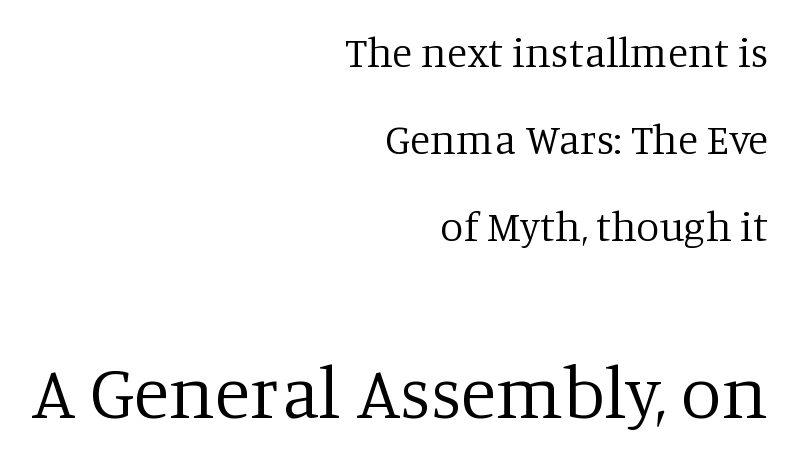
The image shows 74 px regular-weight serif type, upright; set right-aligned, loose line spacing (2.07x), normal letter spacing, not underlined; the second (bottom) block is 1.76x larger; low stroke contrast and a large x-height.
